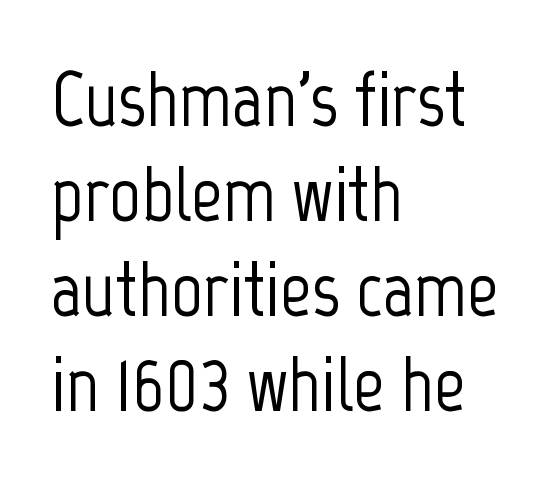
{"serif": "no", "italic": "no", "width": "condensed", "stroke_contrast": "low", "x_height": "medium", "monospaced": "no", "underline": "no", "align": "left", "line_spacing_ratio": 1.22, "letter_spacing": "normal", "letter_spacing_em": 0.0, "glyph_px": 78}
